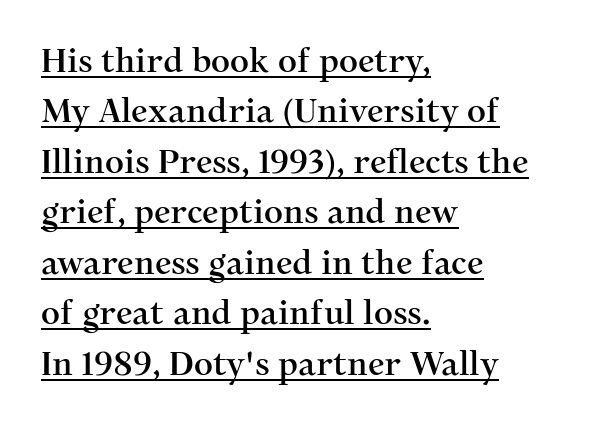
{"serif": "yes", "italic": "no", "width": "normal", "stroke_contrast": "medium", "x_height": "medium", "monospaced": "no", "underline": "yes", "align": "left", "line_spacing": "normal", "line_spacing_ratio": 1.53, "letter_spacing": "normal", "letter_spacing_em": 0.0, "glyph_px": 33}
